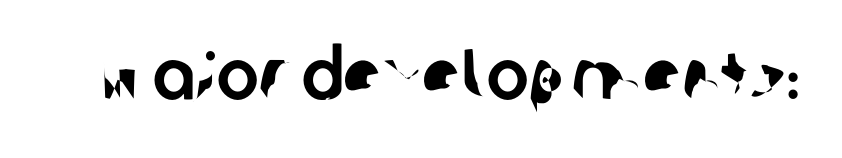
Letterform terminals end flat and unadorned throughout the passage. A bare baseline throughout the passage. Looks like regular typesetting: each glyph gets only the width it needs. The face used here is rendered with its standard letterfit.
